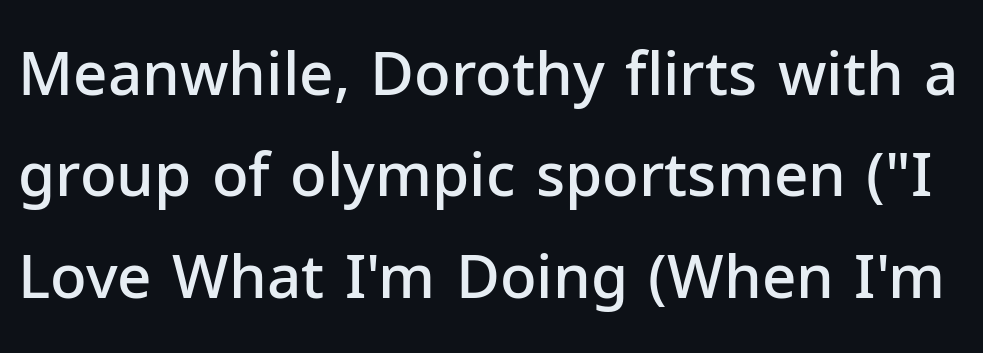
{"serif": "no", "italic": "no", "bold": "semi", "weight": "semibold", "width": "normal", "stroke_contrast": "low", "x_height": "medium", "monospaced": "no", "underline": "no", "line_spacing": "normal", "line_spacing_ratio": 1.69, "letter_spacing": "normal", "letter_spacing_em": 0.0, "glyph_px": 60}
